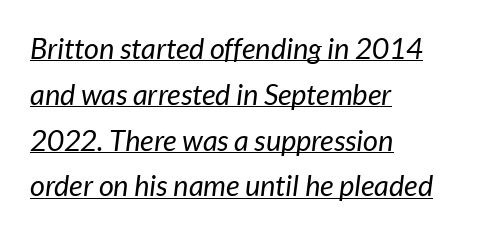
{"italic": "yes", "lean": "right", "slant_degrees": 7, "bold": "no", "weight": "regular", "width": "normal", "stroke_contrast": "low", "x_height": "medium", "monospaced": "no", "underline": "yes", "align": "left", "line_spacing": "normal", "line_spacing_ratio": 1.58, "letter_spacing": "normal", "letter_spacing_em": 0.0, "glyph_px": 29}
